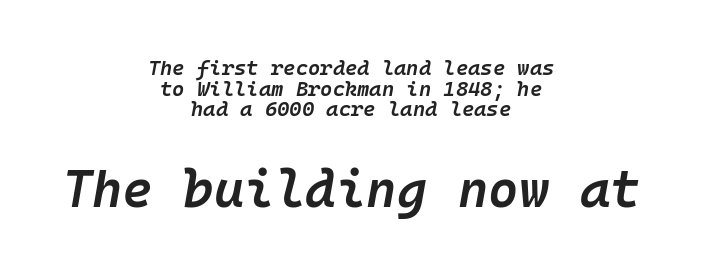
Q: Is the text bold? A: Semi-bold.
Q: Is the text italic (slanted)? A: Yes, it leans right by about 10 degrees.
Q: Is the text underlined? A: No.
Q: How is the paragraph aligned? A: Centered.
Q: Is the spacing between letters normal or unusually wide? A: Normal.
Q: Is the spacing between lines tight, normal or loose? A: Tight.
Q: Which block of text is set in a larger size, the first (top) or the second (bottom)? A: The second (bottom) one.
Q: Width (condensed, normal, or wide)? A: Normal.
Q: Stroke contrast? A: Low.
Q: x-height? A: Medium.
Q: Monospaced? A: Yes.
